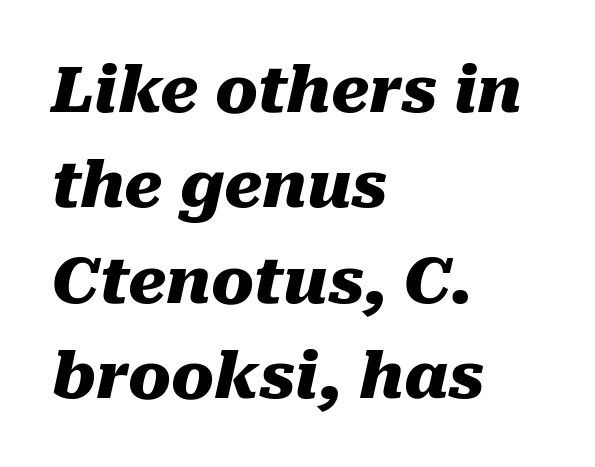
{"italic": "yes", "lean": "right", "slant_degrees": 10, "bold": "yes", "weight": "heavy", "width": "normal", "stroke_contrast": "medium", "x_height": "medium", "monospaced": "no", "underline": "no", "align": "left", "line_spacing": "normal", "line_spacing_ratio": 1.49, "letter_spacing": "normal", "letter_spacing_em": 0.0, "glyph_px": 64}
